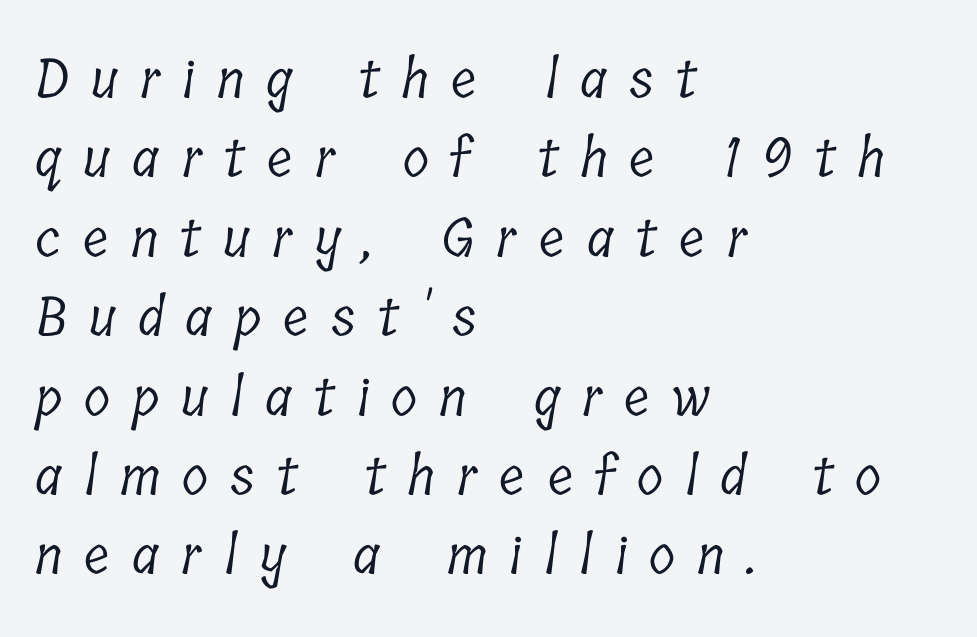
{"serif": "yes", "bold": "no", "weight": "light", "width": "condensed", "stroke_contrast": "low", "x_height": "medium", "monospaced": "no", "underline": "no", "align": "left", "line_spacing": "normal", "line_spacing_ratio": 1.47, "letter_spacing": "wide", "letter_spacing_em": 0.41, "glyph_px": 54}
